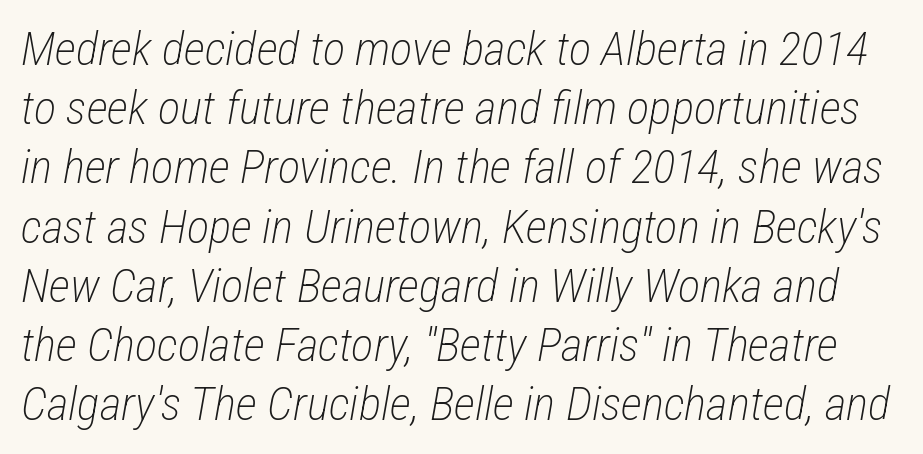
Q: Is the text bold? A: No.
Q: Is the text italic (slanted)? A: Yes, it leans right by about 12 degrees.
Q: Is the text underlined? A: No.
Q: Is the spacing between letters normal or unusually wide? A: Normal.
Q: Is the spacing between lines tight, normal or loose? A: Normal.
Q: Width (condensed, normal, or wide)? A: Condensed.
Q: Stroke contrast? A: Low.
Q: x-height? A: Medium.
Q: Monospaced? A: No.
